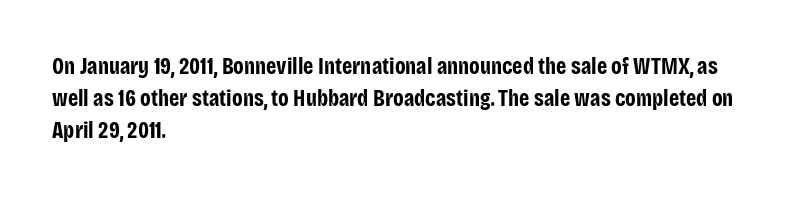
{"italic": "no", "bold": "yes", "underline": "no", "align": "left", "line_spacing": "normal", "line_spacing_ratio": 1.4, "letter_spacing": "normal", "letter_spacing_em": 0.0, "glyph_px": 23}
